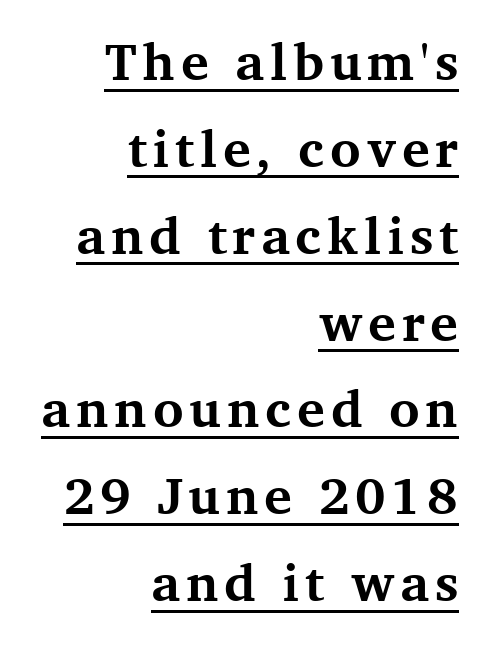
Q: Is the text bold? A: Yes.
Q: Is the text italic (slanted)? A: No, it is upright.
Q: Is the typeface a serif or a sans-serif typeface? A: Serif.
Q: Is the text underlined? A: Yes.
Q: How is the paragraph aligned? A: Right-aligned.
Q: Is the spacing between lines tight, normal or loose? A: Normal.
Q: Width (condensed, normal, or wide)? A: Normal.
Q: Stroke contrast? A: Medium.
Q: x-height? A: Medium.
Q: Monospaced? A: No.
